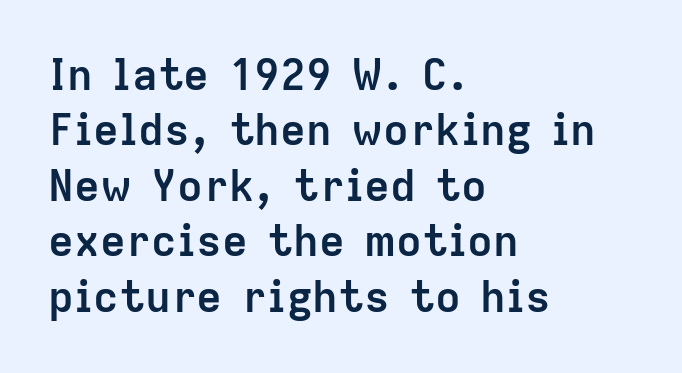
This rendering features lettering with no underline. The line texture is even and compact thanks to regular tracking. Reading down the column, the eye jumps a familiar distance to each next line. In terms of posture, this sample is upright.
